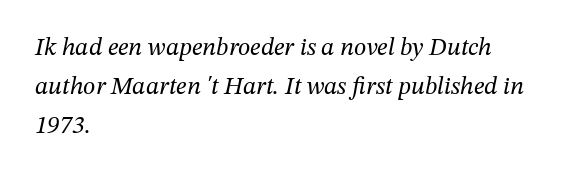
Q: Is the text bold? A: No.
Q: Is the text italic (slanted)? A: Yes, it leans right by about 12 degrees.
Q: Is the text underlined? A: No.
Q: How is the paragraph aligned? A: Left-aligned.
Q: Is the spacing between letters normal or unusually wide? A: Normal.
Q: Is the spacing between lines tight, normal or loose? A: Normal.
